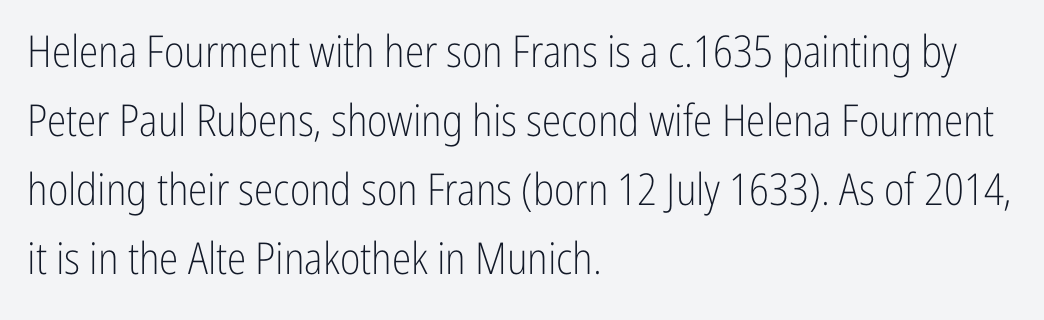
If you measured baseline to baseline, you'd find a middling distance. A classic flush-left, rag-right setting is used for this passage. To sum up the face: it is a sans, with no serifs. Clear beneath every line of the passage. These lines keep a tight, regular rhythm from letter to letter.
